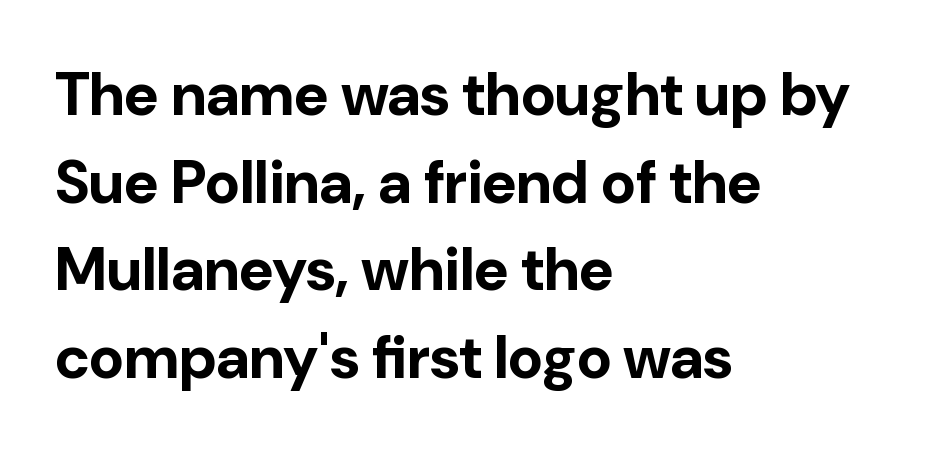
The image shows 60 px bold sans-serif type, upright; set left-aligned, normal line spacing (1.46x), normal letter spacing, not underlined; low stroke contrast and a medium x-height.
